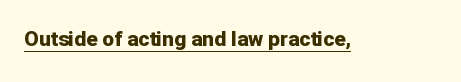
Emphasis is given by a line drawn under the lettering. Weight: bold. Honestly, the letter spacing is just normal — you wouldn't notice it. Is there any slant? The stems are plumb.
